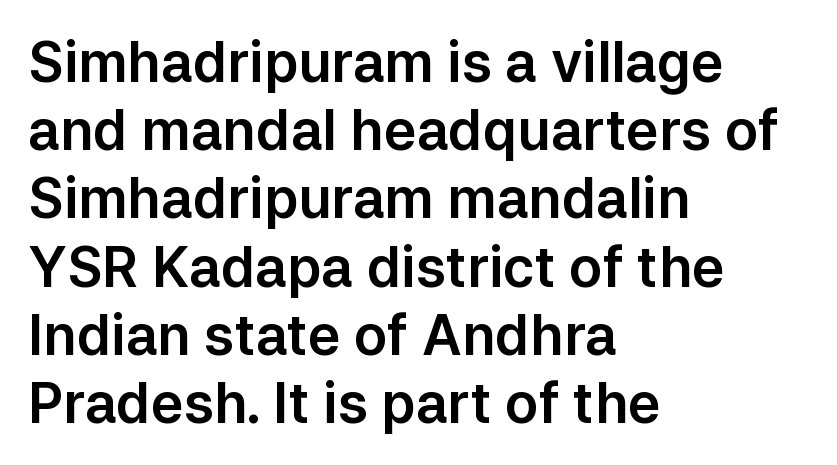
The image shows 55 px sans-serif type, upright; set left-aligned, line spacing 1.24x, normal letter spacing, not underlined; low stroke contrast and a medium x-height.
